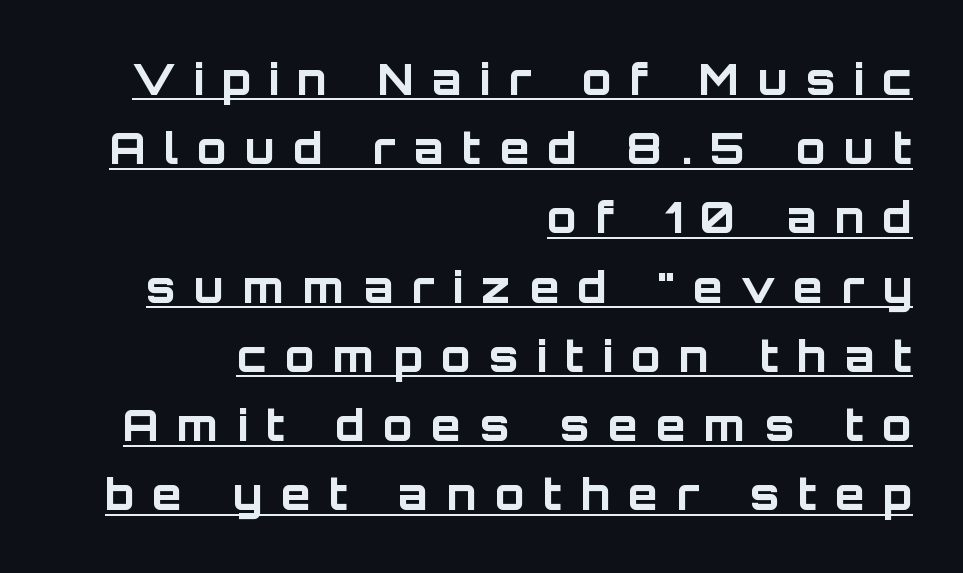
Students, note that the glyphs here are deliberately spaced far apart. The rendering uses a bold face; every stroke is thick and dark. The lines are quadded right. The specimen includes a rule beneath the text block's lines. These lines were composed using upright roman letters.
